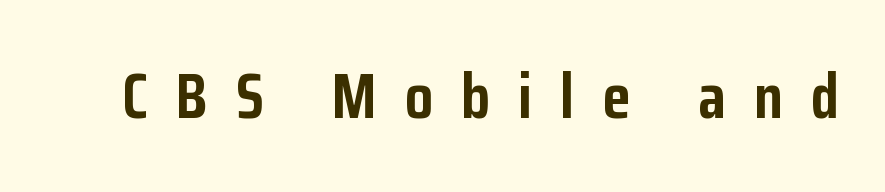
Vertical strokes here are truly vertical. The tracking reads as deliberately expanded to a designer's eye. Type without underlining. Stroke terminals: plain, sans-serif. The passage shown is emphatically bold. Note the varied advance widths — an 'i' is clearly narrower than an 'm'.
